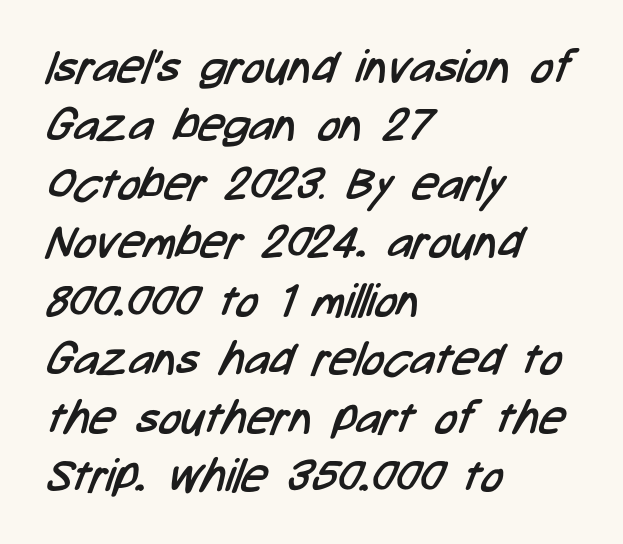
The image shows 46 px regular-weight, condensed sans-serif type; set left-aligned, normal line spacing (1.27x), normal letter spacing, not underlined; low stroke contrast and a medium x-height.
